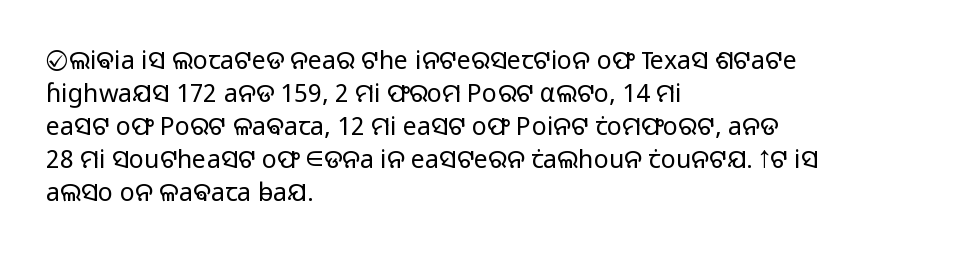
The setting favours the left margin, as ordinary paragraphs usually do. The letters stand upright; this is a roman face. Does the leading feel generous? No, just average. The passage shown has conventional tracking throughout. Each stroke keeps to a modest, everyday thickness or less.
